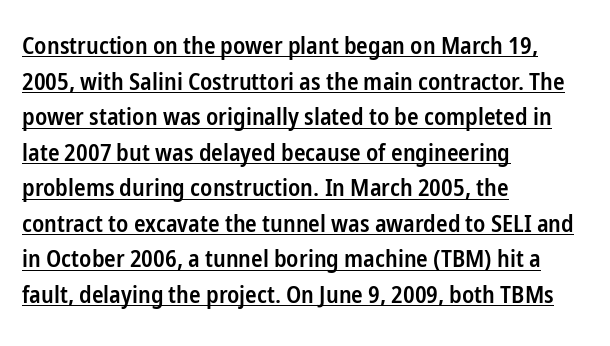
The image shows 24 px text type, upright; set left-aligned, normal line spacing (1.48x), normal letter spacing, underlined.
